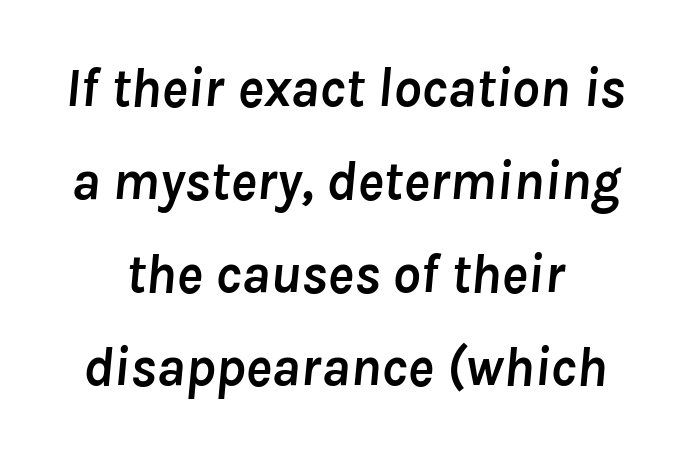
Q: Is the text bold? A: Yes.
Q: Is the text italic (slanted)? A: Yes, it leans right by about 8 degrees.
Q: Is the text underlined? A: No.
Q: How is the paragraph aligned? A: Centered.
Q: Is the spacing between letters normal or unusually wide? A: Normal.
Q: Is the spacing between lines tight, normal or loose? A: Normal.
Q: Width (condensed, normal, or wide)? A: Normal.
Q: Stroke contrast? A: Low.
Q: x-height? A: Medium.
Q: Monospaced? A: No.
